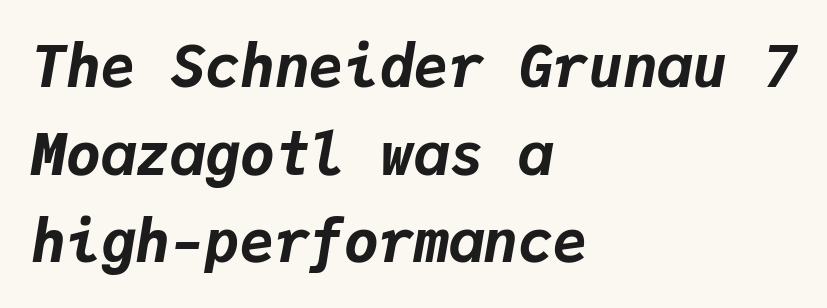
Q: Is the text bold? A: Yes.
Q: Is the text italic (slanted)? A: Yes, it leans right by about 9 degrees.
Q: Is the text underlined? A: No.
Q: How is the paragraph aligned? A: Left-aligned.
Q: Is the spacing between letters normal or unusually wide? A: Normal.
Q: Is the spacing between lines tight, normal or loose? A: Normal.
Q: Width (condensed, normal, or wide)? A: Normal.
Q: Stroke contrast? A: Low.
Q: x-height? A: Medium.
Q: Monospaced? A: Yes.
